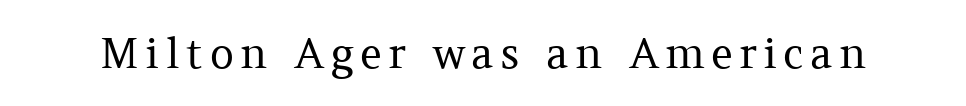
The weight would be labelled regular, book, light, or lighter still. Does the type have serifs? Yes, each stem ends in a small foot. Ascenders rise straight up at ninety degrees. Do the characters align in a grid? No, the font is proportional. Unmarked baselines from the first word to the last.
